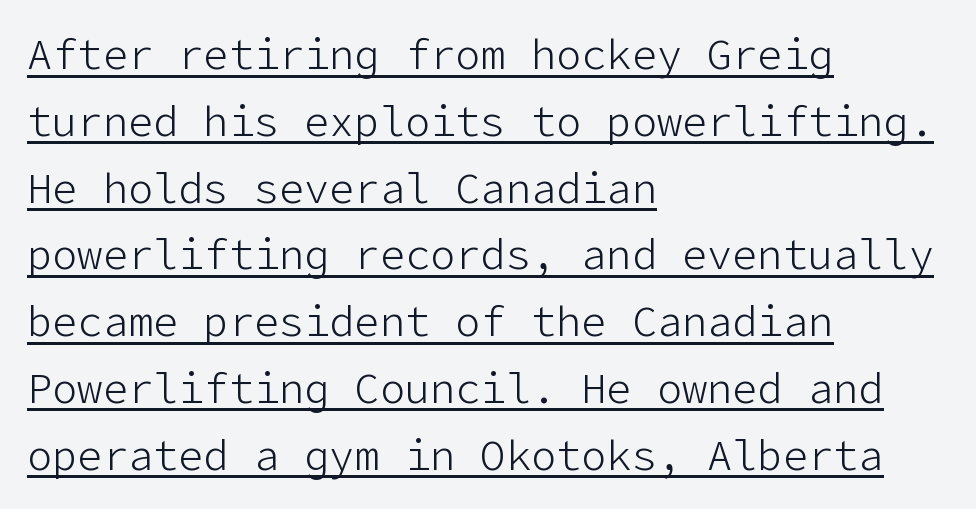
Q: Is the text bold? A: No.
Q: Is the text italic (slanted)? A: No, it is upright.
Q: Is the typeface a serif or a sans-serif typeface? A: Sans-serif.
Q: Is the text underlined? A: Yes.
Q: How is the paragraph aligned? A: Left-aligned.
Q: Is the spacing between letters normal or unusually wide? A: Normal.
Q: Is the spacing between lines tight, normal or loose? A: Normal.
Q: Width (condensed, normal, or wide)? A: Normal.
Q: Stroke contrast? A: Low.
Q: x-height? A: Medium.
